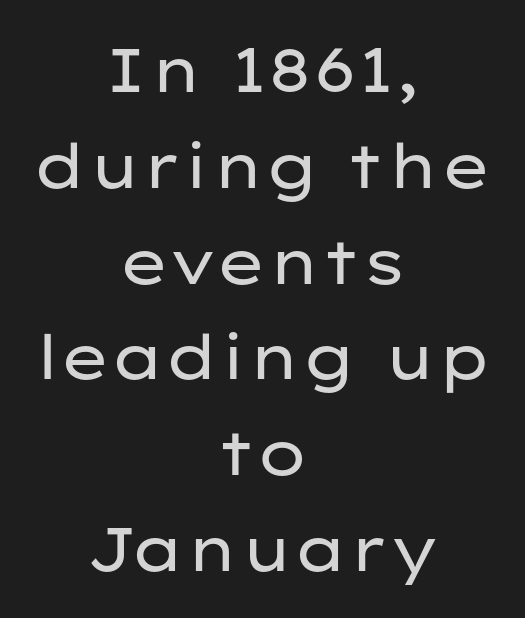
The image shows 61 px regular-weight, wide sans-serif type, upright; set centered, normal line spacing (1.57x), normal letter spacing, not underlined; low stroke contrast and a medium x-height.
